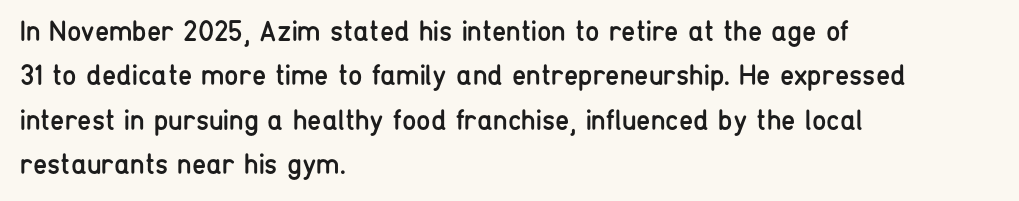
Default kerning and tracking; the words read as compact shapes. Style check: upright. This rendering features lettering with no underline. I'd call this a sans setting — the letters go barefoot. A typesetter would call this leading conventional body-copy spacing. Typeset ragged right — the left edge is the straight one.
